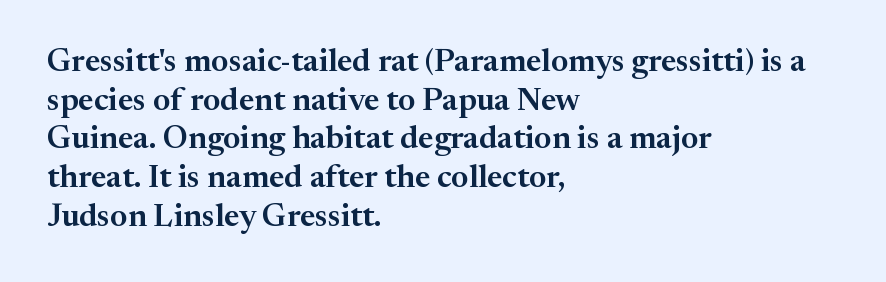
{"serif": "yes", "italic": "no", "width": "normal", "stroke_contrast": "medium", "x_height": "medium", "monospaced": "no", "underline": "no", "align": "left", "line_spacing_ratio": 1.21, "letter_spacing": "normal", "letter_spacing_em": 0.0, "glyph_px": 32}
